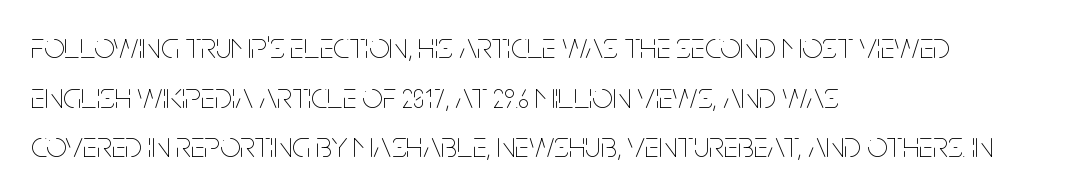
A typesetter would call this proportional, since set widths differ per character. Horizontally, the lines are justified to the leading edge only. The glyphs are unaccompanied by any horizontal stroke below them. Weight: in the light-to-regular range. Upright lettering throughout.
